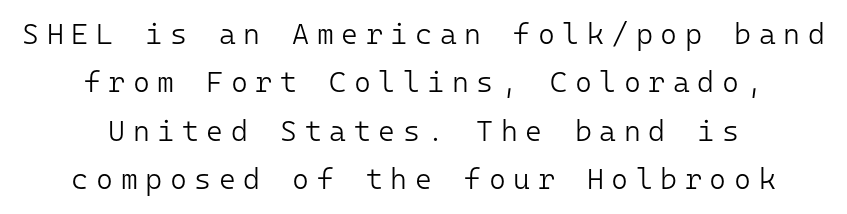
The lines are quadded center. Note the uniform advance width — an 'i' takes as much space as an 'm'. Nothing heavy about these letters — not bold at all. The leading is moderate, giving the passage an even texture. The font's upright variant was chosen for this text.
